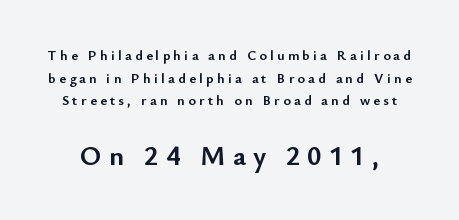
Here the glyphs are tracked loosely, breaking word shapes into spaced letters. A typesetter would mark this as roman, not italic. Is the type bold? Yes — the strokes are clearly thick and heavy. The words here are not underlined.
